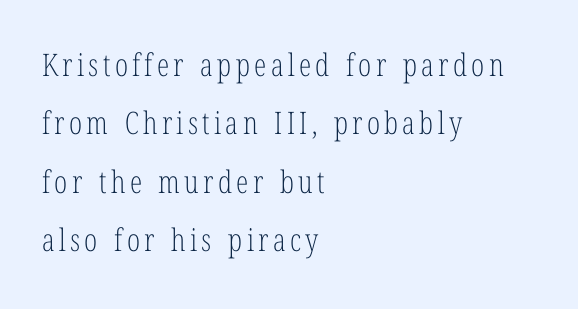
{"serif": "yes", "italic": "no", "bold": "no", "weight": "light", "width": "condensed", "stroke_contrast": "low", "x_height": "medium", "monospaced": "no", "underline": "no", "align": "left", "line_spacing_ratio": 1.88, "glyph_px": 31}
